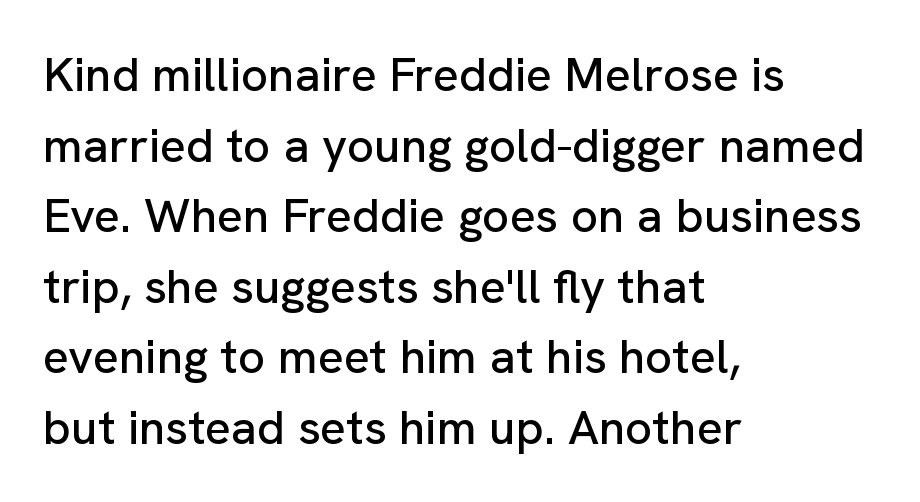
The specimen omits any rule beneath the text block's lines. Visually the block forms a straight wall on the left and a jagged coastline on the right. Do the letters lean? They stand straight. The gaps between neighbouring characters are ordinary and unremarkable. These lines are rendered in a variable-pitch font. Compared with typical paragraphs, the rows here are spaced about the same.
